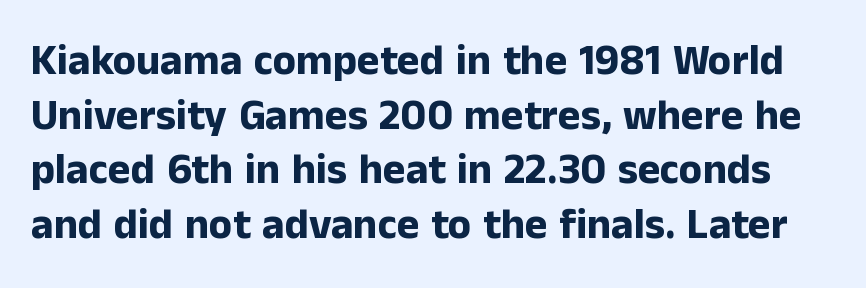
Q: Is the text bold? A: Yes.
Q: Is the text italic (slanted)? A: No, it is upright.
Q: Is the typeface a serif or a sans-serif typeface? A: Sans-serif.
Q: Is the text underlined? A: No.
Q: Is the spacing between letters normal or unusually wide? A: Normal.
Q: Is the spacing between lines tight, normal or loose? A: Normal.
Q: Width (condensed, normal, or wide)? A: Normal.
Q: Stroke contrast? A: Low.
Q: x-height? A: Medium.
Q: Monospaced? A: No.
